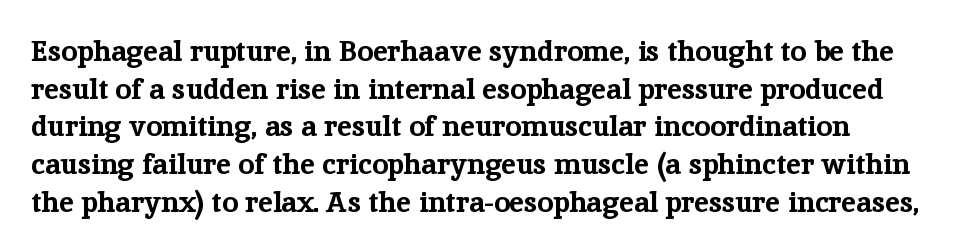
Clear beneath every line of the passage. Is the letter spacing exaggerated? No — it looks like the ordinary default. This sample has the flowing, uneven cadence of proportional lettering. Regular leading. The characters display serif detailing at their extremities.
